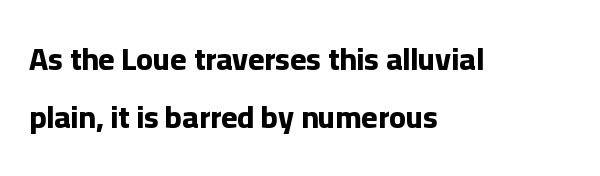
Q: Is the text bold? A: Yes.
Q: Is the text italic (slanted)? A: No, it is upright.
Q: Is the typeface a serif or a sans-serif typeface? A: Sans-serif.
Q: Is the text underlined? A: No.
Q: How is the paragraph aligned? A: Left-aligned.
Q: Is the spacing between letters normal or unusually wide? A: Normal.
Q: Width (condensed, normal, or wide)? A: Normal.
Q: Stroke contrast? A: Low.
Q: x-height? A: Medium.
Q: Monospaced? A: No.
